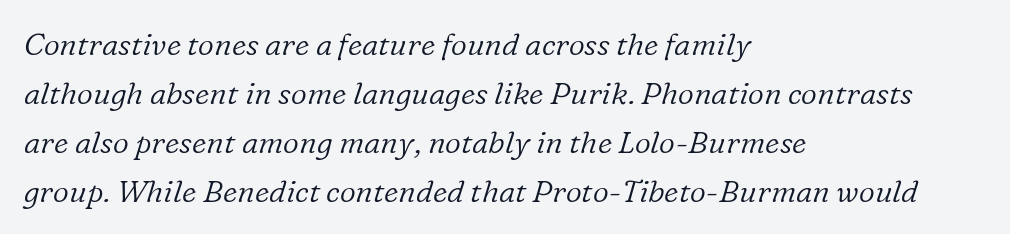
Leading: standard. Old-style or modern, the face here clearly has serifs. Is the type slanted? Yes — the strokes lean at a clear angle. No extra ink here — the face is not bold.
